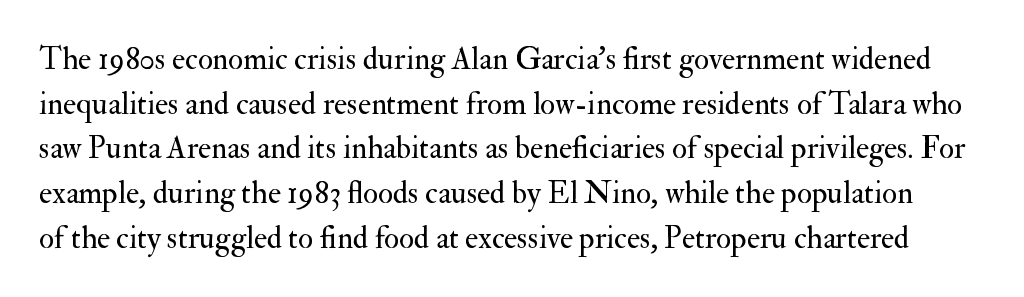
You can tell from the footed stems that serif type was used. This reads as an unemphasized weight, regular at the heaviest. The letters advance in unequal steps, a hallmark of proportional type. Is the letter spacing exaggerated? No — it looks like the ordinary default. It's the straight-up-and-down kind of type. Rule under the text: the space is simply empty.
